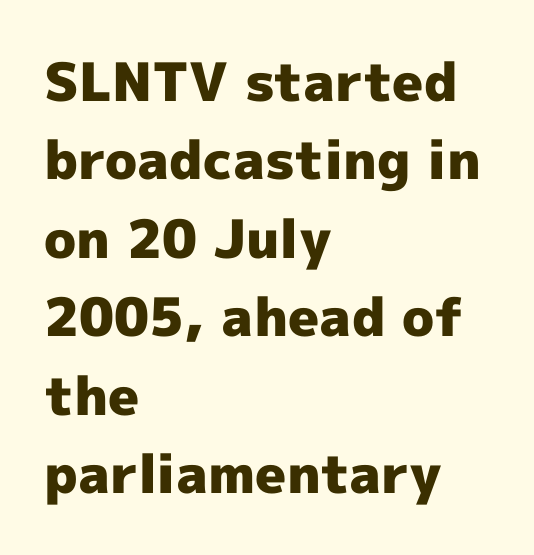
The gap between lines stays unmarked. The typography opts for an upright posture over an oblique one. All the whitespace from short lines collects on the right. How would I describe the line gaps? Plain and ordinary. Words appear dense and cohesive because spacing is normal. You could not count columns in this text — the font is proportionally spaced.
